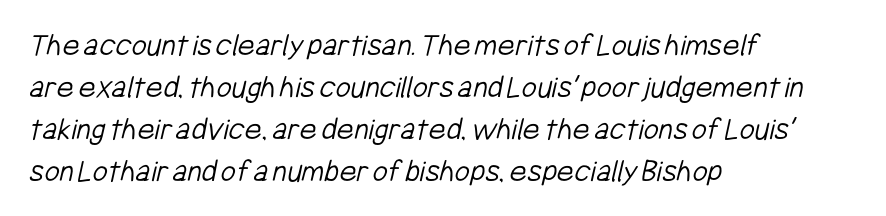
Q: Is the text bold? A: No.
Q: Is the typeface a serif or a sans-serif typeface? A: Sans-serif.
Q: Is the text underlined? A: No.
Q: How is the paragraph aligned? A: Left-aligned.
Q: Is the spacing between letters normal or unusually wide? A: Normal.
Q: Is the spacing between lines tight, normal or loose? A: Normal.
Q: Width (condensed, normal, or wide)? A: Condensed.
Q: Stroke contrast? A: Low.
Q: x-height? A: Medium.
Q: Monospaced? A: No.
